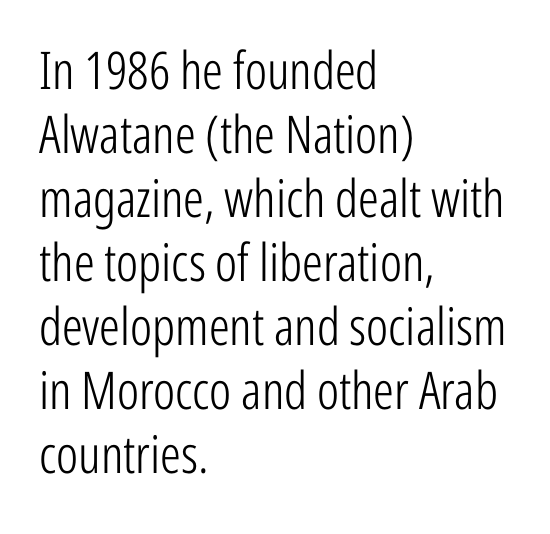
{"serif": "no", "italic": "no", "bold": "no", "weight": "light", "width": "condensed", "stroke_contrast": "low", "x_height": "medium", "monospaced": "no", "underline": "no", "align": "left", "line_spacing_ratio": 1.23, "letter_spacing": "normal", "letter_spacing_em": 0.0, "glyph_px": 52}
